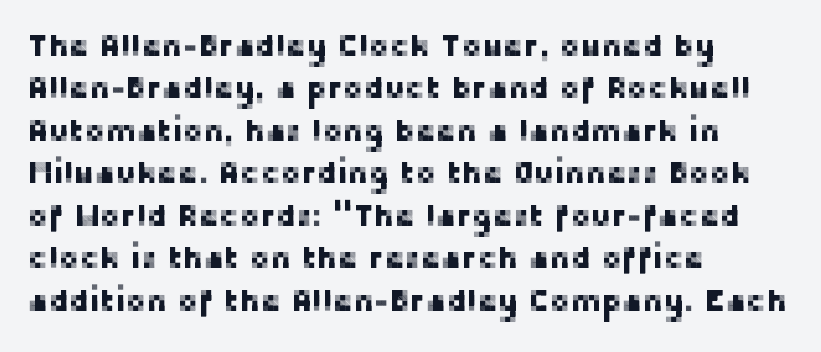
{"serif": "no", "italic": "no", "width": "normal", "stroke_contrast": "low", "x_height": "medium", "monospaced": "no", "underline": "no", "align": "left", "line_spacing": "normal", "line_spacing_ratio": 1.37, "letter_spacing": "normal", "letter_spacing_em": 0.0, "glyph_px": 31}
